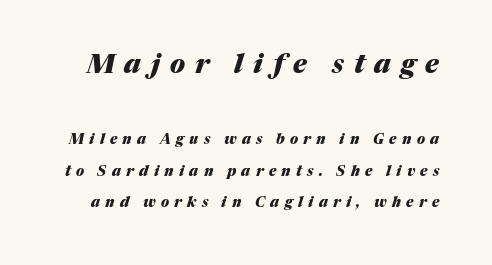
Q: Is the text bold? A: Yes.
Q: Is the text italic (slanted)? A: Yes, it leans right by about 17 degrees.
Q: Is the text underlined? A: No.
Q: Is the spacing between letters normal or unusually wide? A: Unusually wide.
Q: Is the spacing between lines tight, normal or loose? A: Loose.
Q: Which block of text is set in a larger size, the first (top) or the second (bottom)? A: The first (top) one.
